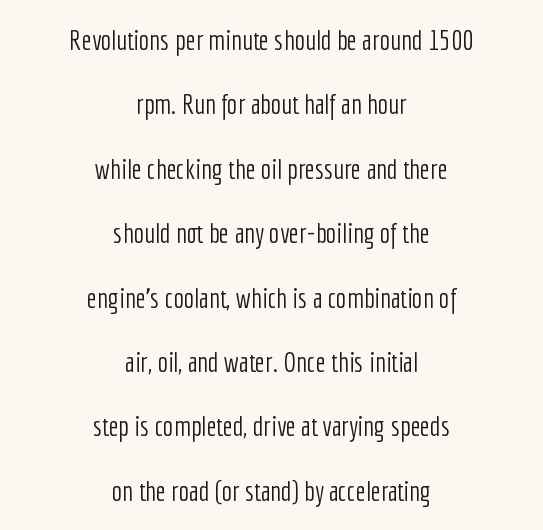
{"serif": "no", "italic": "no", "bold": "no", "weight": "light", "width": "condensed", "stroke_contrast": "low", "x_height": "medium", "monospaced": "no", "underline": "no", "align": "center", "line_spacing": "loose", "line_spacing_ratio": 2.3, "letter_spacing": "normal", "letter_spacing_em": 0.0, "glyph_px": 28}
